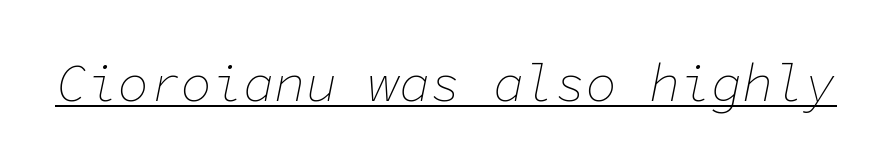
{"italic": "yes", "lean": "right", "slant_degrees": 11, "bold": "no", "weight": "thin", "width": "normal", "stroke_contrast": "low", "x_height": "medium", "monospaced": "yes", "underline": "yes", "letter_spacing": "normal", "letter_spacing_em": 0.0, "glyph_px": 52}
